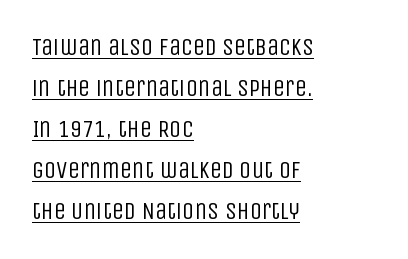
The image shows 24 px text type, upright; set left-aligned, line spacing 1.71x, normal letter spacing, underlined.
